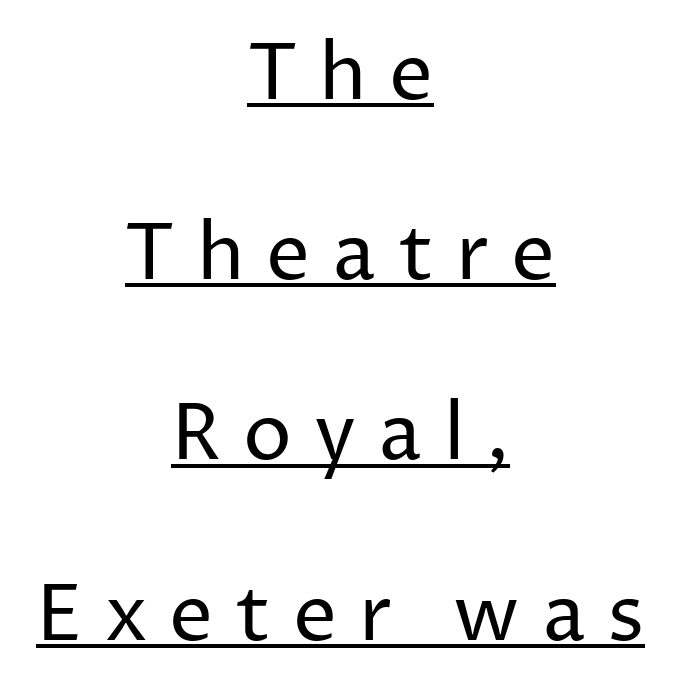
Quick note: not italic, upright. This is sans-serif lettering, the kind often seen on screens and signage. Leading is clearly above the norm, producing a sparse column. The glyphs are accompanied by a horizontal stroke just below them.
